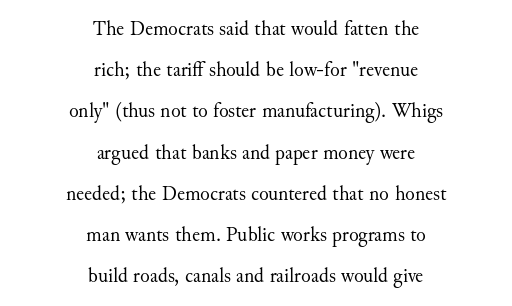
The image shows 20 px text type, upright; set centered, loose line spacing (2.06x), normal letter spacing, not underlined.
